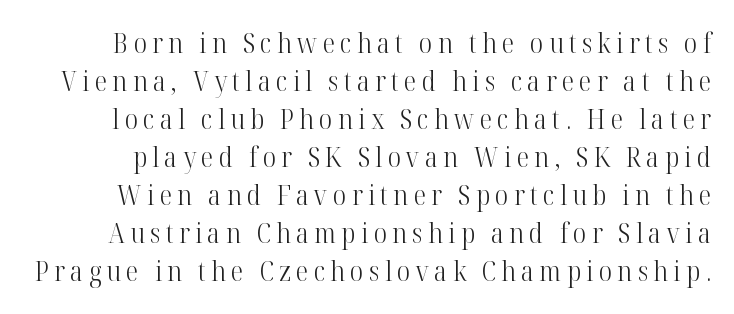
A typesetter would call this leading conventional body-copy spacing. The passage shown is typed in a proportional face where columns would drift. The typography opts for an upright posture over an oblique one. This rendering employs a face with finishing strokes, i.e., a serif. The cut favours lightness, reaching ordinary text weight at its darkest. Rule under the text: the space is simply empty.
